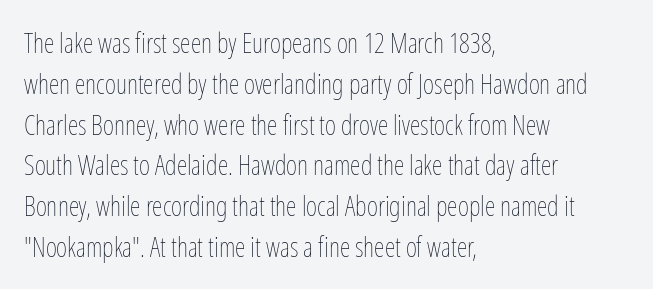
{"italic": "no", "bold": "no", "underline": "no", "align": "left", "line_spacing": "normal", "line_spacing_ratio": 1.51, "letter_spacing": "normal", "letter_spacing_em": 0.0, "glyph_px": 27}
